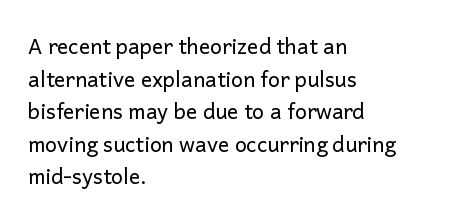
{"italic": "no", "bold": "no", "underline": "no", "align": "left", "line_spacing": "normal", "line_spacing_ratio": 1.55, "letter_spacing": "normal", "letter_spacing_em": 0.0, "glyph_px": 21}
